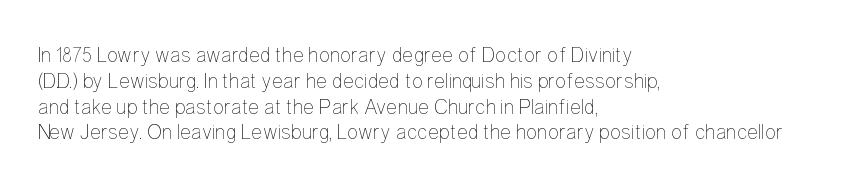
The image shows 21 px text type, upright; set left-aligned, line spacing 1.23x, normal letter spacing, not underlined.
